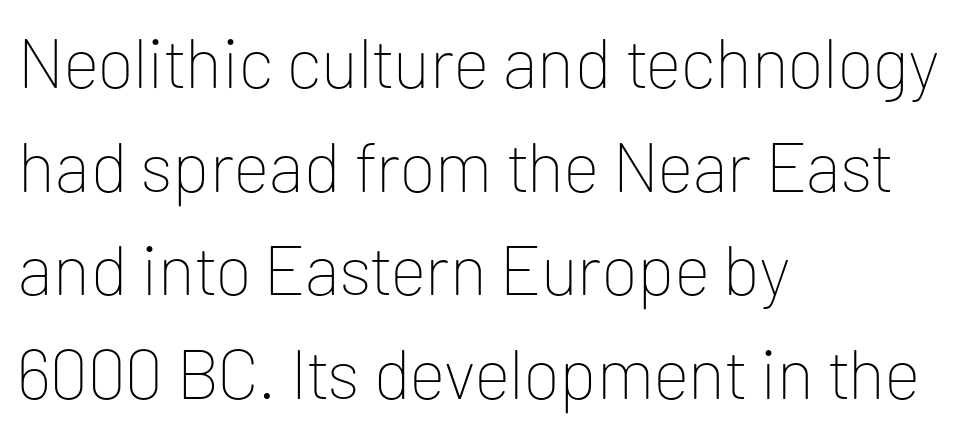
{"serif": "no", "italic": "no", "bold": "no", "weight": "thin", "width": "normal", "stroke_contrast": "low", "x_height": "medium", "monospaced": "no", "underline": "no", "align": "left", "line_spacing": "normal", "line_spacing_ratio": 1.48, "letter_spacing": "normal", "letter_spacing_em": 0.0, "glyph_px": 70}
